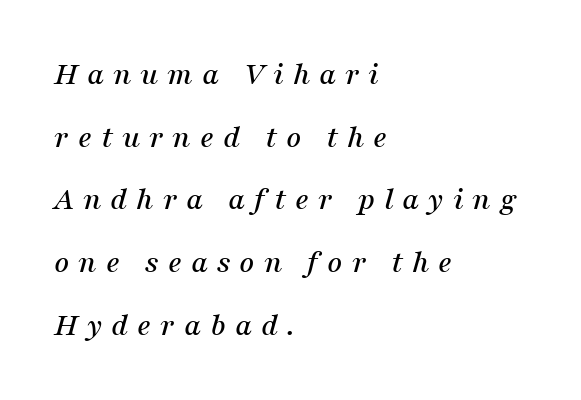
The passage shown stacks its lines with a broad gap. A typesetter would call this heavily tracked-out type. Serif or sans? Serif — the stroke terminals have little feet. Short and long lines alike share a common starting point at left. The lettering tilts uniformly, giving the passage an italic look. Is this a fixed-width face? No — the glyphs have proportional, varying widths.
